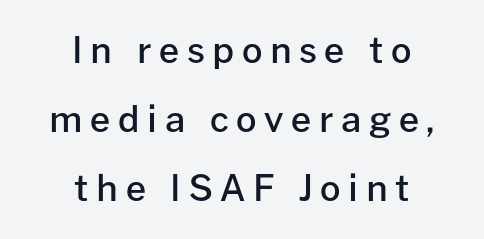
Think of a printed novel: that variable character pitch is what you see here. The line-height multiplier appears high, well above default. Every row of glyphs is offset so its center matches the block's center. How are the letters spaced? Widely, with obvious added tracking.
